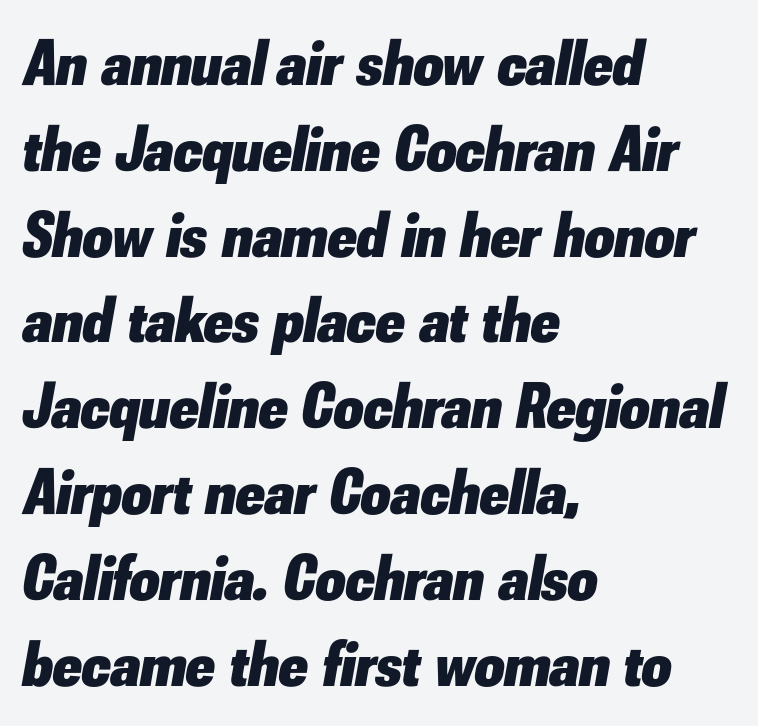
Q: Is the text bold? A: Yes.
Q: Is the text italic (slanted)? A: Yes, it leans right by about 10 degrees.
Q: Is the text underlined? A: No.
Q: How is the paragraph aligned? A: Left-aligned.
Q: Is the spacing between letters normal or unusually wide? A: Normal.
Q: Is the spacing between lines tight, normal or loose? A: Normal.
Q: Width (condensed, normal, or wide)? A: Normal.
Q: Stroke contrast? A: Low.
Q: x-height? A: Small.
Q: Monospaced? A: No.
